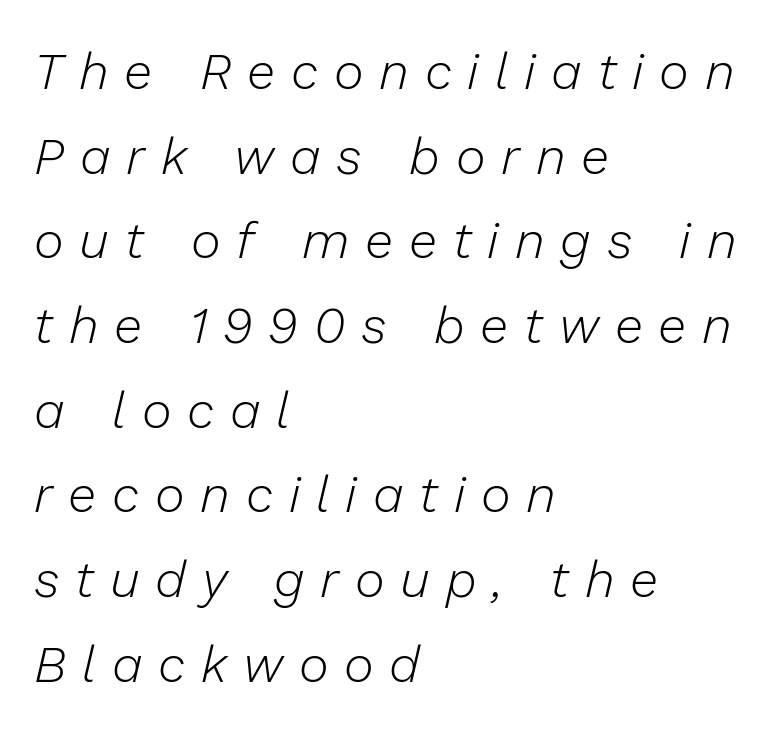
Q: Is the text bold? A: No.
Q: Is the text italic (slanted)? A: Yes, it leans right by about 13 degrees.
Q: Is the text underlined? A: No.
Q: How is the paragraph aligned? A: Left-aligned.
Q: Is the spacing between letters normal or unusually wide? A: Unusually wide.
Q: Is the spacing between lines tight, normal or loose? A: Normal.
Q: Width (condensed, normal, or wide)? A: Normal.
Q: Stroke contrast? A: Low.
Q: x-height? A: Medium.
Q: Monospaced? A: No.
